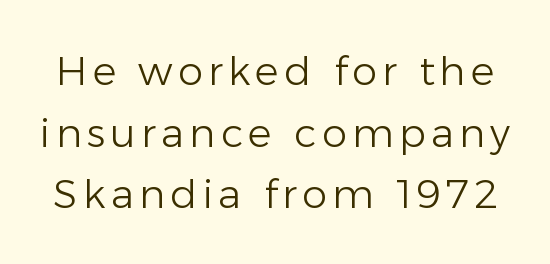
Think of a printed novel: that variable character pitch is what you see here. The glyphs in this specimen are sans serif. Underlining? Definitely not there. These lines were composed using upright roman letters.
